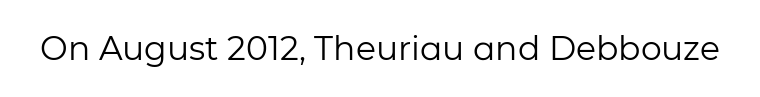
Q: Is the text bold? A: No.
Q: Is the text italic (slanted)? A: No, it is upright.
Q: Is the typeface a serif or a sans-serif typeface? A: Sans-serif.
Q: Is the text underlined? A: No.
Q: Is the spacing between letters normal or unusually wide? A: Normal.
Q: Width (condensed, normal, or wide)? A: Normal.
Q: Stroke contrast? A: Low.
Q: x-height? A: Medium.
Q: Monospaced? A: No.
